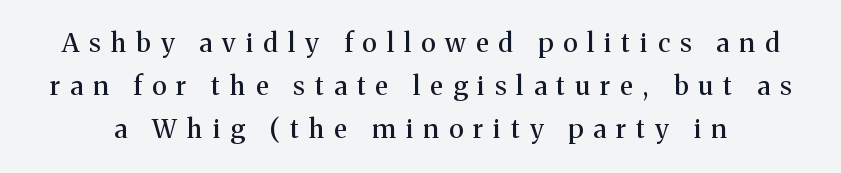
{"italic": "no", "underline": "no", "line_spacing": "normal", "line_spacing_ratio": 1.66, "letter_spacing": "wide", "letter_spacing_em": 0.39, "glyph_px": 26}
